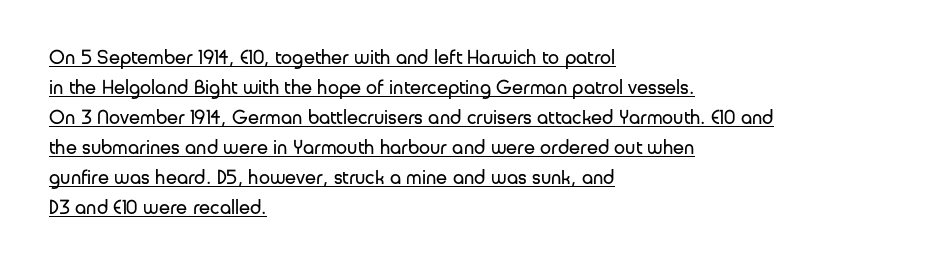
Compared with typical paragraphs, the rows here are spaced about the same. These glyphs show unthickened strokes, regular width or finer. In designer terms, the underline attribute is active on this setting. Teacher's note: observe the even left margin — that is flush-left alignment.
